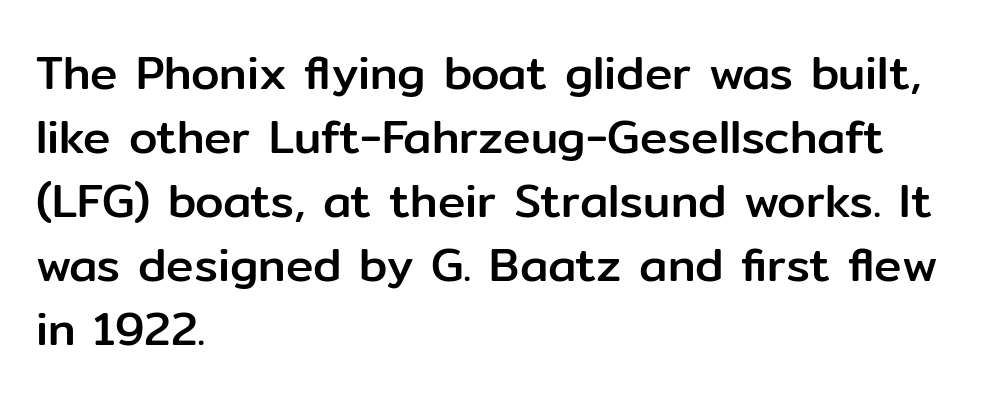
Nothing unusual about the tracking: characters are spaced as the font intends. Quick note: underline off. Reading down the column, the eye jumps a familiar distance to each next line. The typesetter chose a ragged-right arrangement here. Is this a fixed-width face? No — the glyphs have proportional, varying widths. Rendered with straight, roman letterforms.
